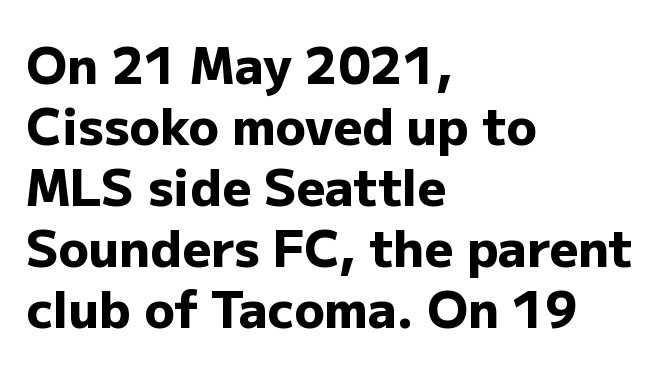
{"serif": "no", "italic": "no", "bold": "yes", "weight": "heavy", "width": "normal", "stroke_contrast": "low", "x_height": "medium", "monospaced": "no", "underline": "no", "align": "left", "line_spacing_ratio": 1.22, "letter_spacing": "normal", "letter_spacing_em": 0.0, "glyph_px": 50}
